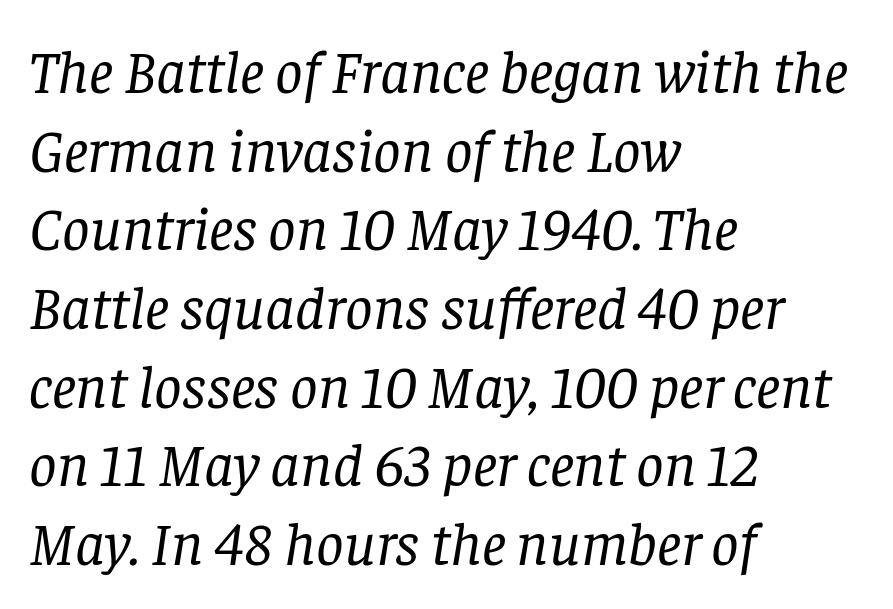
{"serif": "yes", "italic": "yes", "lean": "right", "slant_degrees": 8, "bold": "no", "weight": "regular", "width": "normal", "stroke_contrast": "low", "x_height": "large", "monospaced": "no", "underline": "no", "align": "left", "line_spacing": "normal", "line_spacing_ratio": 1.29, "letter_spacing": "normal", "letter_spacing_em": 0.0, "glyph_px": 61}
